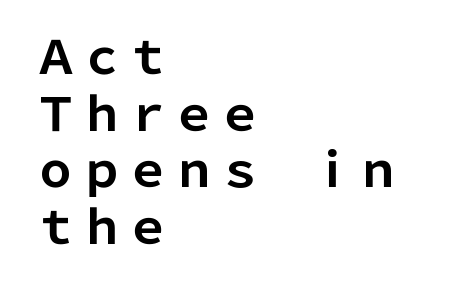
{"serif": "no", "italic": "no", "bold": "yes", "weight": "bold", "width": "normal", "stroke_contrast": "low", "x_height": "medium", "monospaced": "no", "underline": "no", "align": "left", "line_spacing_ratio": 1.23, "letter_spacing": "normal", "letter_spacing_em": 0.0, "glyph_px": 46}
